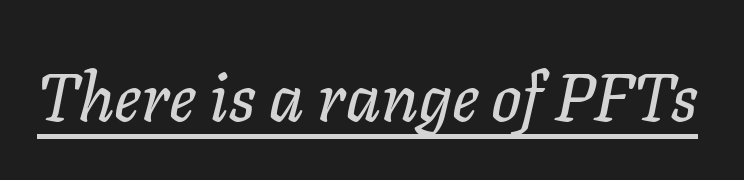
Q: Is the text italic (slanted)? A: Yes, it leans right by about 11 degrees.
Q: Is the text underlined? A: Yes.
Q: Is the spacing between letters normal or unusually wide? A: Normal.
Q: Width (condensed, normal, or wide)? A: Normal.
Q: Stroke contrast? A: Low.
Q: x-height? A: Medium.
Q: Monospaced? A: No.
